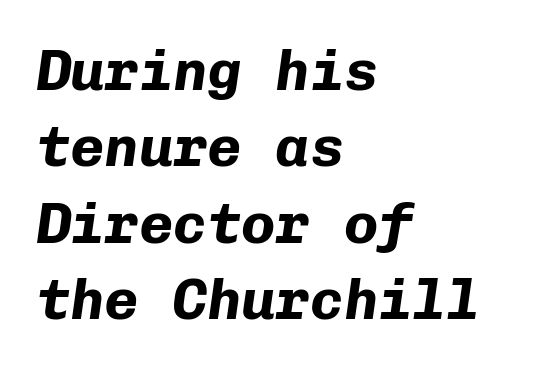
This sample is left-justified, so line endings fall wherever the words run out. Posture: slanted. One glance says typical: line gaps are just what's usual. No word sits above an underline.
